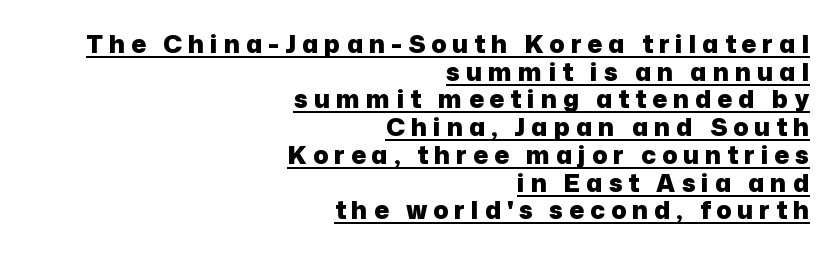
The image shows 25 px bold type, upright; set right-aligned, tight line spacing (1.11x), unusually wide letter spacing (+0.24 em), underlined.
